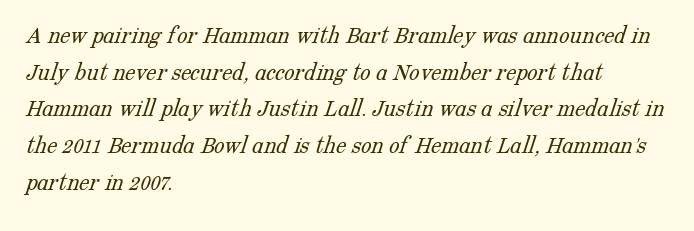
The image shows 26 px text type; set left-aligned, normal line spacing (1.41x), normal letter spacing, not underlined.
